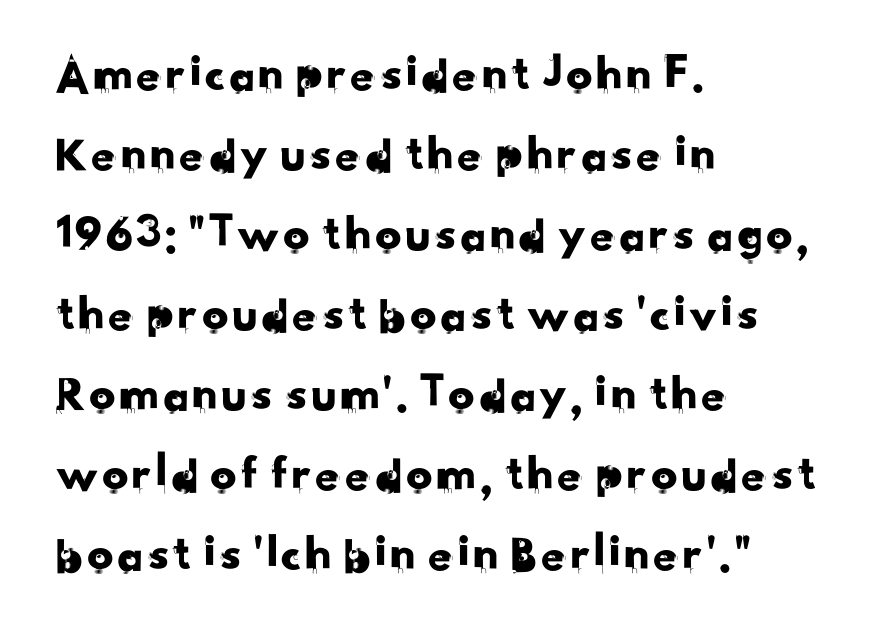
{"serif": "no", "width": "normal", "stroke_contrast": "low", "x_height": "small", "monospaced": "no", "underline": "no", "align": "left", "line_spacing": "normal", "line_spacing_ratio": 1.54, "letter_spacing": "normal", "letter_spacing_em": 0.0, "glyph_px": 52}
